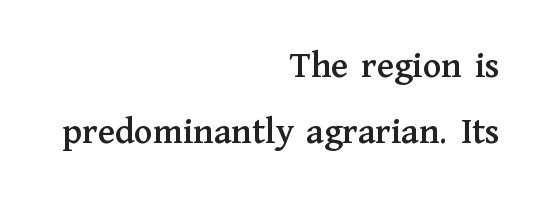
Q: Is the text italic (slanted)? A: No, it is upright.
Q: Is the typeface a serif or a sans-serif typeface? A: Serif.
Q: Is the text underlined? A: No.
Q: How is the paragraph aligned? A: Right-aligned.
Q: Is the spacing between letters normal or unusually wide? A: Normal.
Q: Width (condensed, normal, or wide)? A: Normal.
Q: Stroke contrast? A: Medium.
Q: x-height? A: Medium.
Q: Monospaced? A: No.
